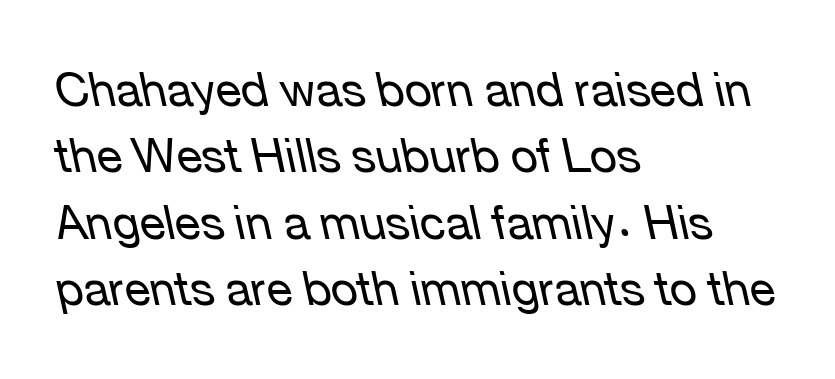
Q: Is the text bold? A: No.
Q: Is the text italic (slanted)? A: Yes, it leans left by about 12 degrees.
Q: Is the text underlined? A: No.
Q: How is the paragraph aligned? A: Left-aligned.
Q: Is the spacing between letters normal or unusually wide? A: Normal.
Q: Is the spacing between lines tight, normal or loose? A: Normal.
Q: Width (condensed, normal, or wide)? A: Normal.
Q: Stroke contrast? A: Low.
Q: x-height? A: Medium.
Q: Monospaced? A: No.
